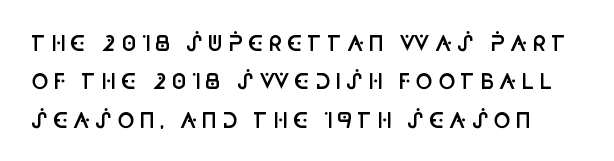
Q: Is the text bold? A: Semi-bold.
Q: Is the text italic (slanted)? A: No, it is upright.
Q: Is the text underlined? A: No.
Q: Is the spacing between letters normal or unusually wide? A: Unusually wide.
